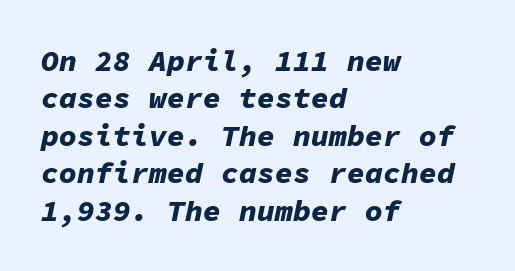
{"italic": "yes", "lean": "right", "slant_degrees": 11, "bold": "yes", "weight": "bold", "width": "normal", "stroke_contrast": "low", "x_height": "medium", "monospaced": "yes", "underline": "no", "align": "left", "line_spacing": "normal", "line_spacing_ratio": 1.25, "letter_spacing": "normal", "letter_spacing_em": 0.0, "glyph_px": 30}
